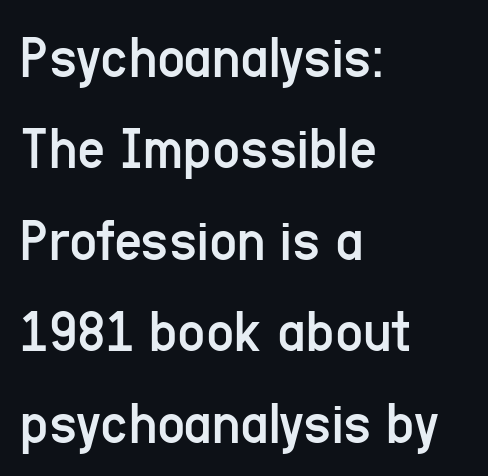
{"serif": "no", "italic": "no", "bold": "no", "weight": "regular", "width": "condensed", "stroke_contrast": "low", "x_height": "medium", "monospaced": "no", "underline": "no", "align": "left", "line_spacing": "normal", "line_spacing_ratio": 1.5, "letter_spacing": "normal", "letter_spacing_em": 0.0, "glyph_px": 61}
